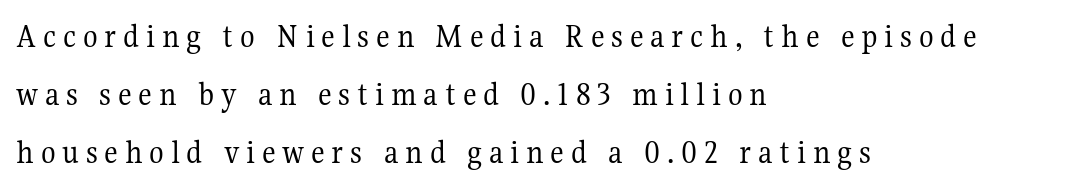
Q: Is the text bold? A: No.
Q: Is the text italic (slanted)? A: No, it is upright.
Q: Is the typeface a serif or a sans-serif typeface? A: Serif.
Q: Is the text underlined? A: No.
Q: How is the paragraph aligned? A: Left-aligned.
Q: Is the spacing between letters normal or unusually wide? A: Unusually wide.
Q: Is the spacing between lines tight, normal or loose? A: Normal.
Q: Width (condensed, normal, or wide)? A: Normal.
Q: Stroke contrast? A: Medium.
Q: x-height? A: Medium.
Q: Monospaced? A: No.
